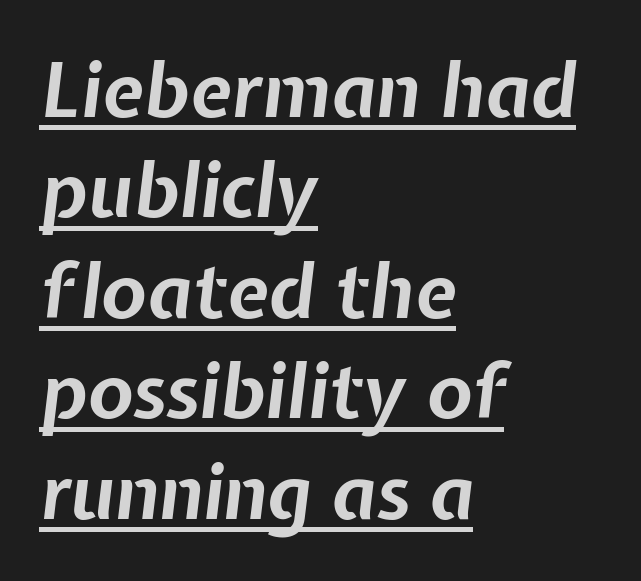
Here the designer chose a conventional face with non-uniform glyph widths. There is no visible air inserted between adjacent glyphs. The sample has been set heavy, in full bold. The letters are slanted; this is an italic face.
